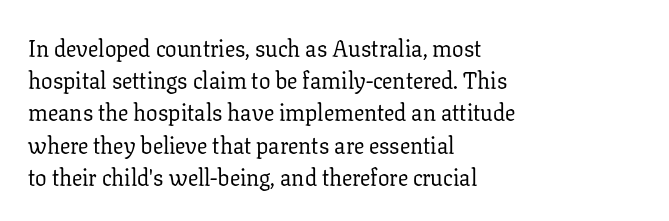
Q: Is the text bold? A: No.
Q: Is the text italic (slanted)? A: No, it is upright.
Q: Is the text underlined? A: No.
Q: How is the paragraph aligned? A: Left-aligned.
Q: Is the spacing between letters normal or unusually wide? A: Normal.
Q: Is the spacing between lines tight, normal or loose? A: Normal.
